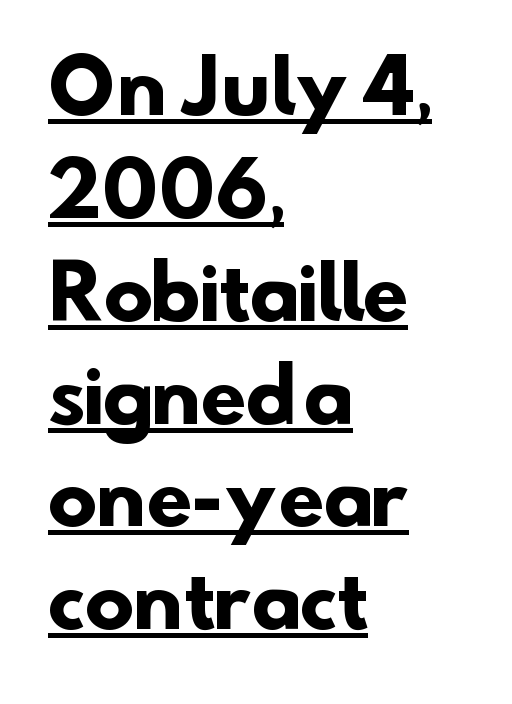
A typographer would call this underscored text. Horizontal alignment here is leftward, the default for most running prose. The rendering shows plain stroke endings on the letterforms — a sans-serif design. If you measured baseline to baseline, you'd find a middling distance. Think of a printed novel: that variable character pitch is what you see here. Each word holds together tightly as a unit, with standard inter-letter gaps.
